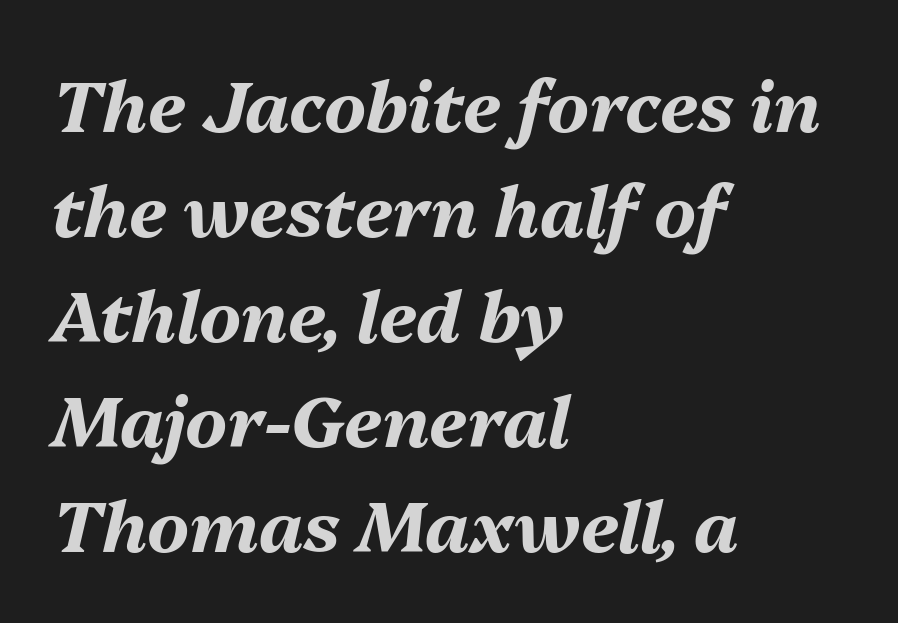
{"italic": "yes", "lean": "right", "slant_degrees": 13, "bold": "yes", "weight": "bold", "width": "normal", "stroke_contrast": "medium", "x_height": "medium", "monospaced": "no", "underline": "no", "align": "left", "line_spacing": "normal", "line_spacing_ratio": 1.48, "letter_spacing": "normal", "letter_spacing_em": 0.0, "glyph_px": 71}
